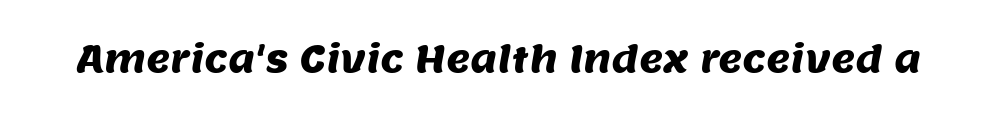
{"serif": "no", "width": "normal", "stroke_contrast": "medium", "x_height": "large", "monospaced": "no", "underline": "no", "letter_spacing": "normal", "letter_spacing_em": 0.0, "glyph_px": 37}
